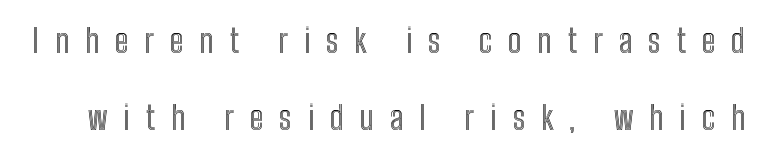
{"italic": "no", "width": "condensed", "x_height": "medium", "monospaced": "no", "underline": "no", "line_spacing": "loose", "line_spacing_ratio": 2.32, "letter_spacing": "wide", "letter_spacing_em": 0.48, "glyph_px": 33}
